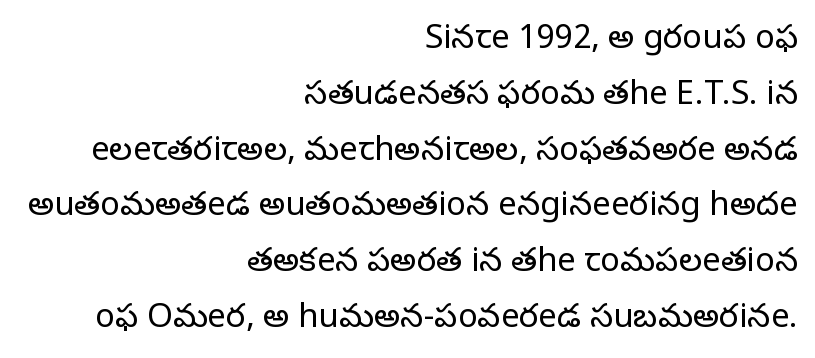
The typeface chosen for these lines features serifs. Notice how descenders clear the ascenders below comfortably — that's standard leading. You could not count columns in this text — the font is proportionally spaced. Each stroke keeps to a modest, everyday thickness or less. Anything drawn beneath the words? Only blank space.
